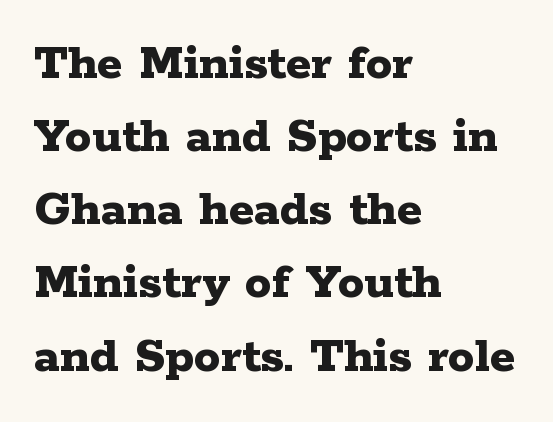
Q: Is the text bold? A: Yes.
Q: Is the text italic (slanted)? A: No, it is upright.
Q: Is the typeface a serif or a sans-serif typeface? A: Serif.
Q: Is the text underlined? A: No.
Q: How is the paragraph aligned? A: Left-aligned.
Q: Is the spacing between letters normal or unusually wide? A: Normal.
Q: Is the spacing between lines tight, normal or loose? A: Normal.
Q: Width (condensed, normal, or wide)? A: Wide.
Q: Stroke contrast? A: Low.
Q: x-height? A: Medium.
Q: Monospaced? A: No.
